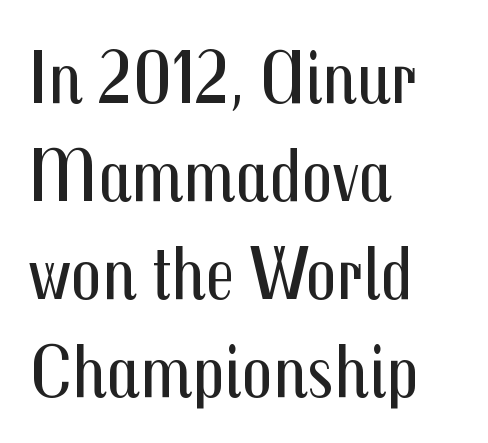
Regarding leading, the lines here are spaced in the standard way. Note: no serifs on the glyphs. In terms of letterspacing, this is plain default setting. Is this a fixed-width face? No — the glyphs have proportional, varying widths. Rendered with straight, roman letterforms. Words float on clear page, feet unadorned.
